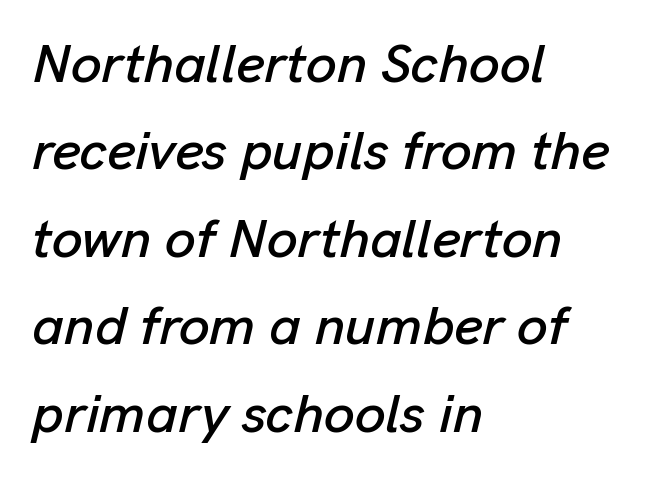
{"italic": "yes", "lean": "right", "slant_degrees": 13, "width": "normal", "stroke_contrast": "low", "x_height": "medium", "monospaced": "no", "underline": "no", "align": "left", "line_spacing": "normal", "line_spacing_ratio": 1.59, "letter_spacing": "normal", "letter_spacing_em": 0.0, "glyph_px": 55}
